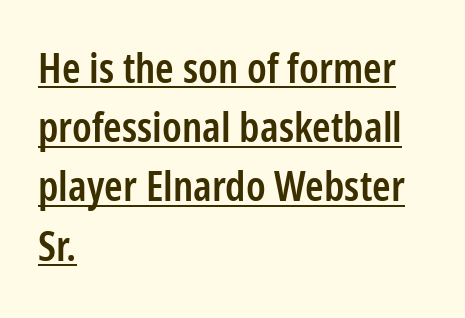
Q: Is the text bold? A: Semi-bold.
Q: Is the text italic (slanted)? A: No, it is upright.
Q: Is the typeface a serif or a sans-serif typeface? A: Sans-serif.
Q: Is the text underlined? A: Yes.
Q: How is the paragraph aligned? A: Left-aligned.
Q: Is the spacing between letters normal or unusually wide? A: Normal.
Q: Is the spacing between lines tight, normal or loose? A: Normal.
Q: Width (condensed, normal, or wide)? A: Condensed.
Q: Stroke contrast? A: Low.
Q: x-height? A: Medium.
Q: Monospaced? A: No.
